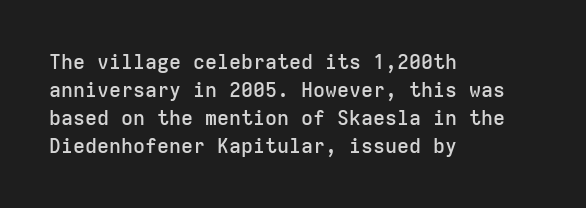
Designer's note — italics off, roman on. How are the letters spaced? Ordinarily, with no added tracking. Heft: intermediate — a semibold. Horizontal bands of white between lines are of average thickness. The typesetter chose a ragged-right arrangement here. Beneath every word, the page is bare.
